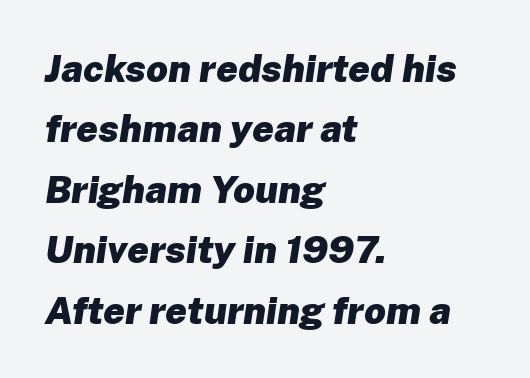
The image shows 38 px heavy type, italic (leaning right); set left-aligned, normal line spacing (1.59x), normal letter spacing, not underlined; low stroke contrast and a medium x-height.
